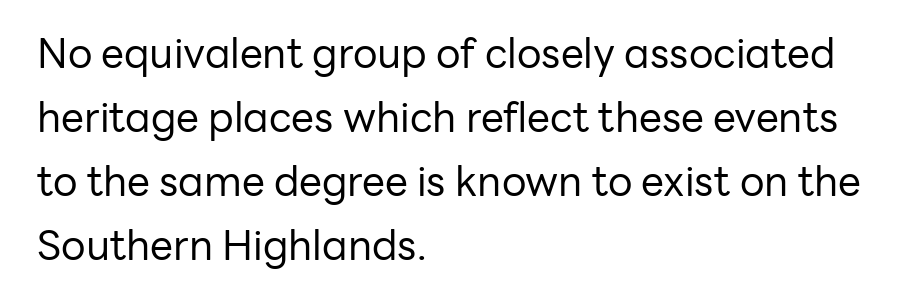
A typesetter would call this leading conventional body-copy spacing. Is the stroke heavy? The answer is a plain regular-or-lighter. Typographically, this falls in the sans-serif category. The passage shown is typed in a proportional face where columns would drift. Alignment: flush left.
